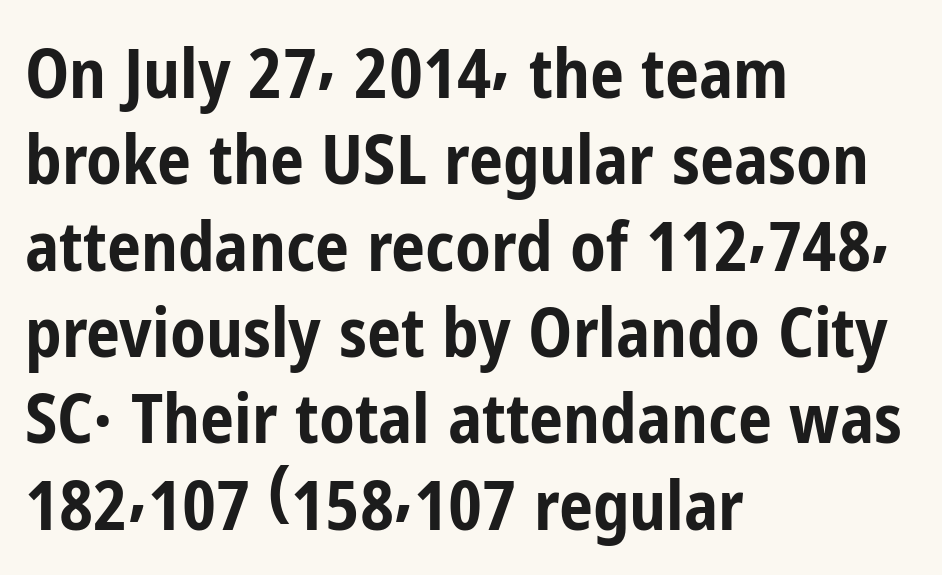
The lines in this sample share a left origin and differ only in where they stop. The face used here is a sans, in the tradition of grotesques and geometrics. Compared with an ordinary text face, these strokes are far heavier — a full bold. Here the designer chose a conventional face with non-uniform glyph widths. Inter-character spacing is left at the font's built-in metrics. In terms of posture, this sample is upright.
